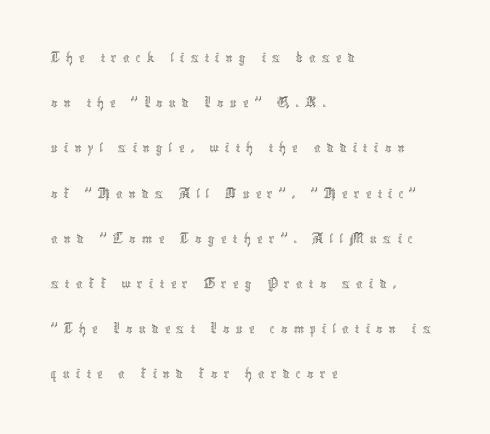
The image shows 33 px thin, condensed type, upright; set left-aligned, normal line spacing (1.37x), not underlined; a medium x-height.
